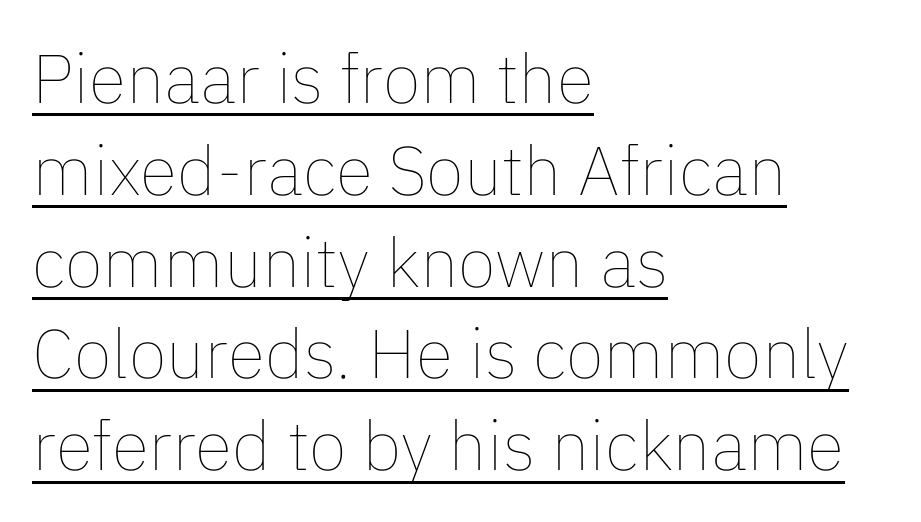
Q: Is the text bold? A: No.
Q: Is the text italic (slanted)? A: No, it is upright.
Q: Is the text underlined? A: Yes.
Q: How is the paragraph aligned? A: Left-aligned.
Q: Is the spacing between letters normal or unusually wide? A: Normal.
Q: Is the spacing between lines tight, normal or loose? A: Normal.
Q: Width (condensed, normal, or wide)? A: Normal.
Q: Stroke contrast? A: Low.
Q: x-height? A: Medium.
Q: Monospaced? A: No.
